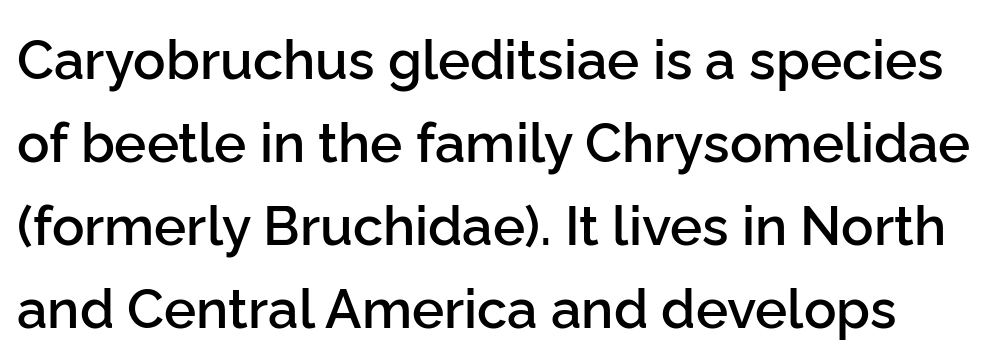
The image shows 54 px semibold sans-serif type, upright; set normal line spacing (1.54x), normal letter spacing, not underlined; low stroke contrast and a medium x-height.
